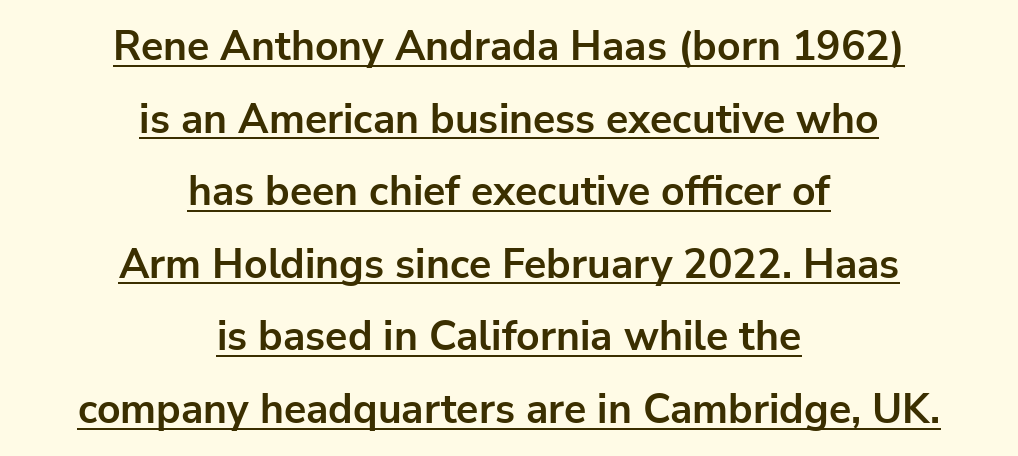
The image shows 41 px bold sans-serif type, upright; set centered, line spacing 1.77x, normal letter spacing, underlined; low stroke contrast and a medium x-height.
